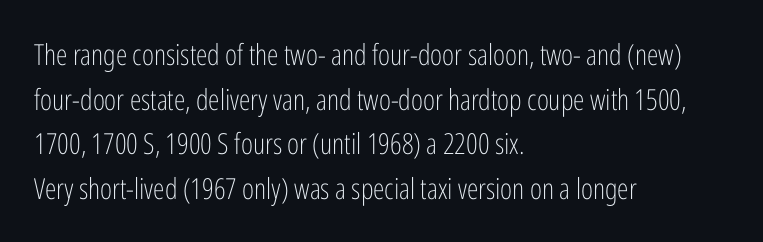
The image shows 29 px light, condensed sans-serif type, upright; set left-aligned, normal line spacing (1.54x), normal letter spacing, not underlined; low stroke contrast and a medium x-height.
